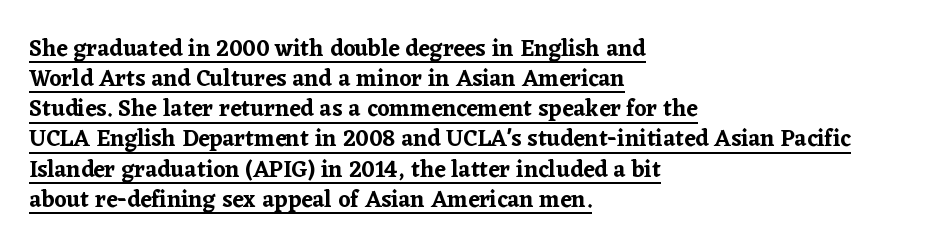
The image shows 23 px text type, upright; set left-aligned, normal line spacing (1.31x), normal letter spacing, underlined.
